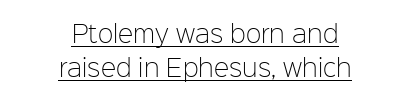
The image shows 23 px text type, upright; set centered, normal line spacing (1.47x), normal letter spacing, underlined.
